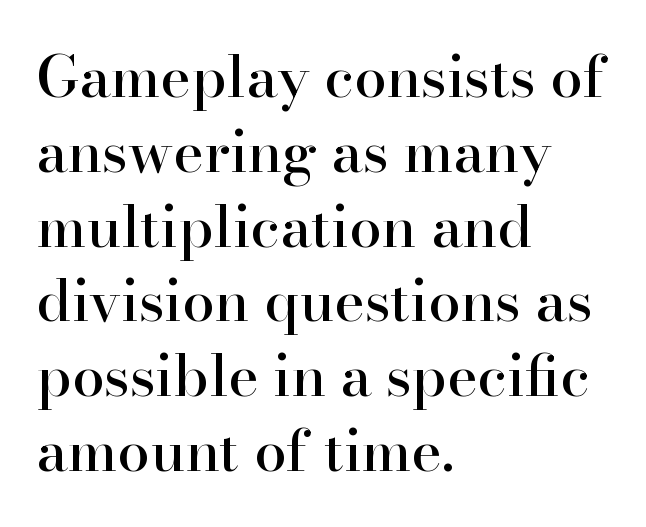
{"serif": "yes", "italic": "no", "width": "normal", "stroke_contrast": "high", "x_height": "small", "monospaced": "no", "underline": "no", "align": "left", "line_spacing": "normal", "line_spacing_ratio": 1.29, "letter_spacing": "normal", "letter_spacing_em": 0.0, "glyph_px": 58}
